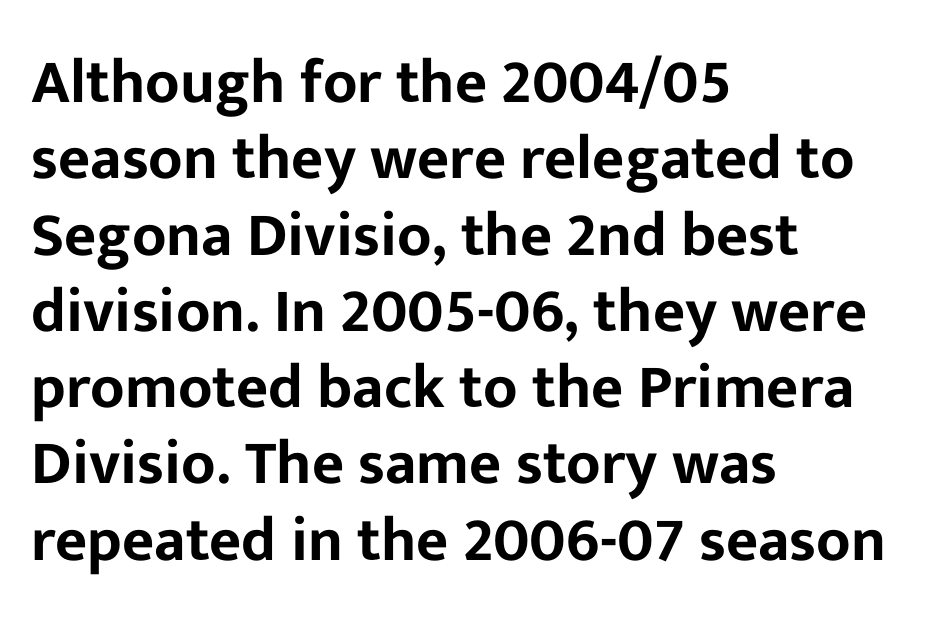
Q: Is the text italic (slanted)? A: No, it is upright.
Q: Is the typeface a serif or a sans-serif typeface? A: Sans-serif.
Q: Is the text underlined? A: No.
Q: How is the paragraph aligned? A: Left-aligned.
Q: Is the spacing between letters normal or unusually wide? A: Normal.
Q: Width (condensed, normal, or wide)? A: Normal.
Q: Stroke contrast? A: Low.
Q: x-height? A: Medium.
Q: Monospaced? A: No.
